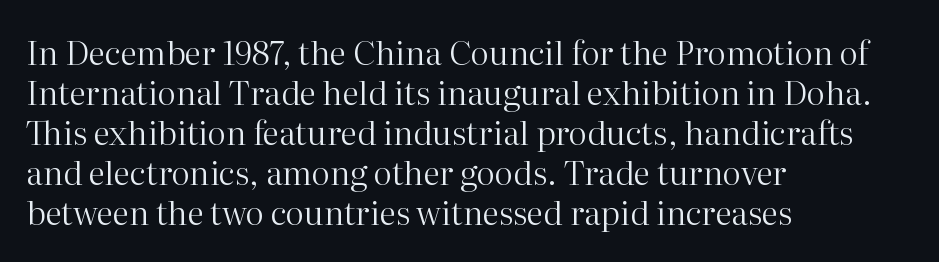
The image shows 33 px regular-weight serif type, upright; set left-aligned, line spacing 1.21x, normal letter spacing, not underlined; high stroke contrast and a medium x-height.
